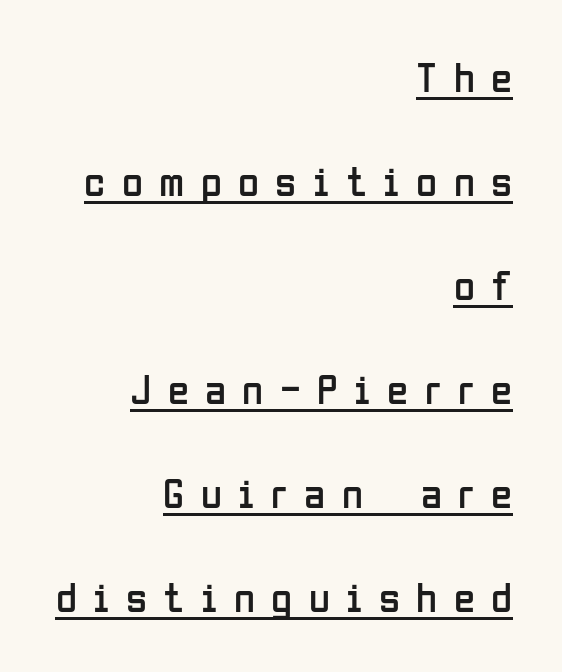
Leftover space on each line is placed entirely before the opening word. Successive baselines arrive slowly, with a big drop between each. Is there any slant? The stems are plumb. The passage shown is typed in a proportional face where columns would drift. The weight tops out at a normal text grade. Characters follow at a spacing far wider than the type designer built in.
